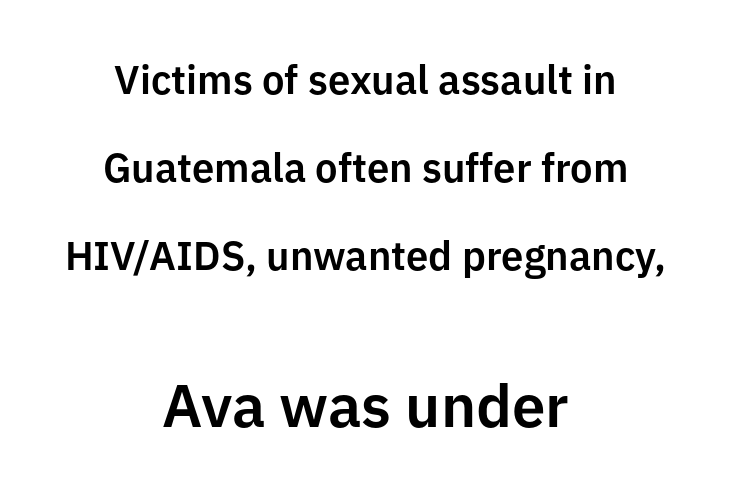
{"serif": "no", "italic": "no", "width": "normal", "stroke_contrast": "low", "x_height": "medium", "monospaced": "no", "underline": "no", "align": "center", "line_spacing": "loose", "line_spacing_ratio": 2.2, "letter_spacing": "normal", "letter_spacing_em": 0.0, "larger_block": "second", "size_ratio": 1.5, "glyph_px": 60}
